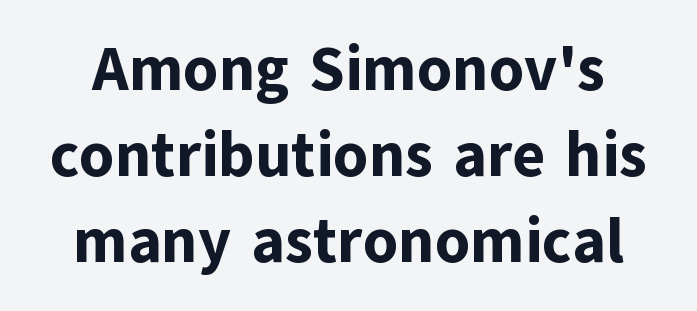
Q: Is the text bold? A: Yes.
Q: Is the text italic (slanted)? A: No, it is upright.
Q: Is the typeface a serif or a sans-serif typeface? A: Sans-serif.
Q: Is the text underlined? A: No.
Q: Is the spacing between letters normal or unusually wide? A: Normal.
Q: Is the spacing between lines tight, normal or loose? A: Normal.
Q: Width (condensed, normal, or wide)? A: Normal.
Q: Stroke contrast? A: Low.
Q: x-height? A: Medium.
Q: Monospaced? A: No.
